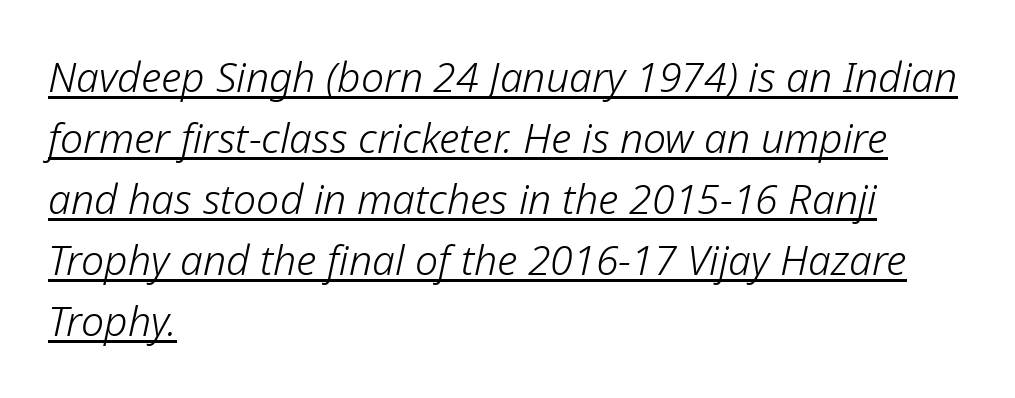
Q: Is the text bold? A: No.
Q: Is the text italic (slanted)? A: Yes, it leans right by about 12 degrees.
Q: Is the text underlined? A: Yes.
Q: How is the paragraph aligned? A: Left-aligned.
Q: Is the spacing between letters normal or unusually wide? A: Normal.
Q: Is the spacing between lines tight, normal or loose? A: Normal.
Q: Width (condensed, normal, or wide)? A: Normal.
Q: Stroke contrast? A: Low.
Q: x-height? A: Medium.
Q: Monospaced? A: No.
